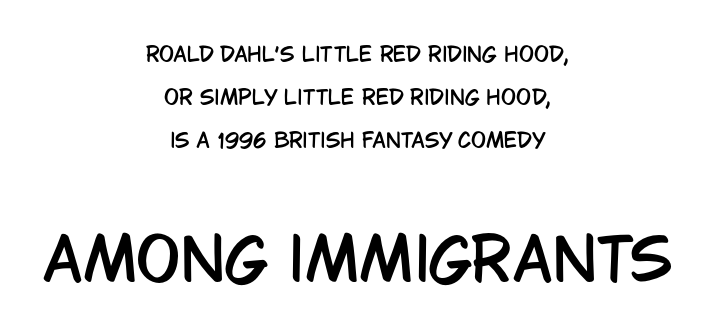
The image shows 59 px condensed sans-serif type, upright; set centered, loose line spacing (2.16x), normal letter spacing, not underlined; the second (bottom) block is 2.95x larger; low stroke contrast and a large x-height.
